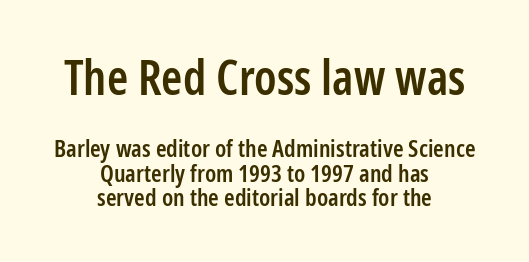
The font's upright variant was chosen for this text. Looks like regular typesetting: each glyph gets only the width it needs. The string is rendered with underlining switched off. What stands out about the letter spacing? Nothing — it is the standard amount. To sum up the face: it is a sans, with no serifs.
